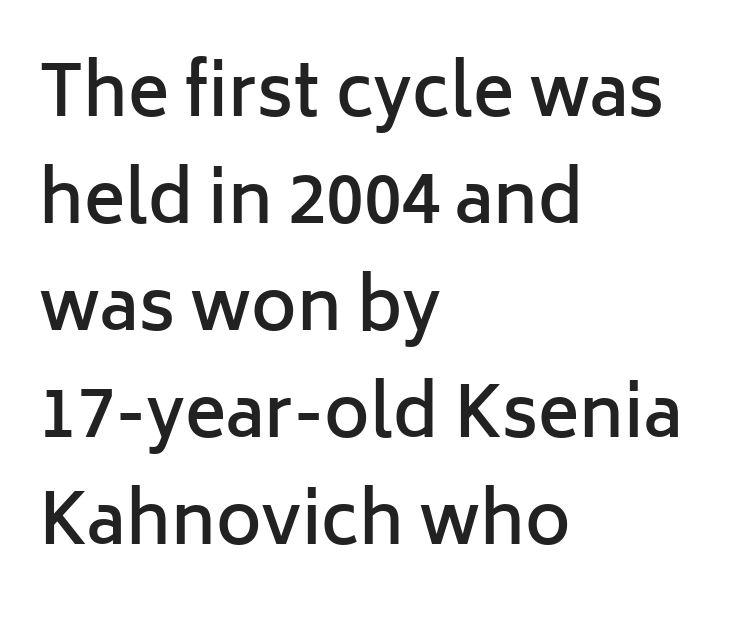
The rows are spaced the way most documents space them. Underlining? Definitely not there. Varying glyph widths throughout — classic text-font behaviour. Regarding serifs, this sample does without them. Every stem runs plumb, perpendicular to the baseline.
